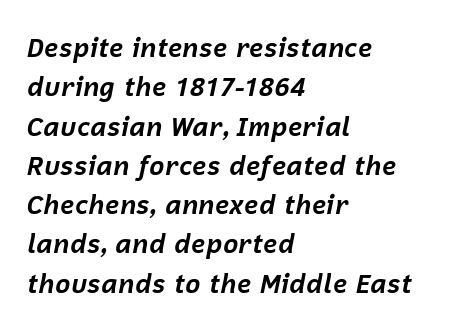
Notice how thick the strokes are: this is what a full bold looks like. Descenders are the only things crossing below the line. The rendering applies a slant to the glyphs. The ragged edge is on the right, which tells us the setting is flush left.
